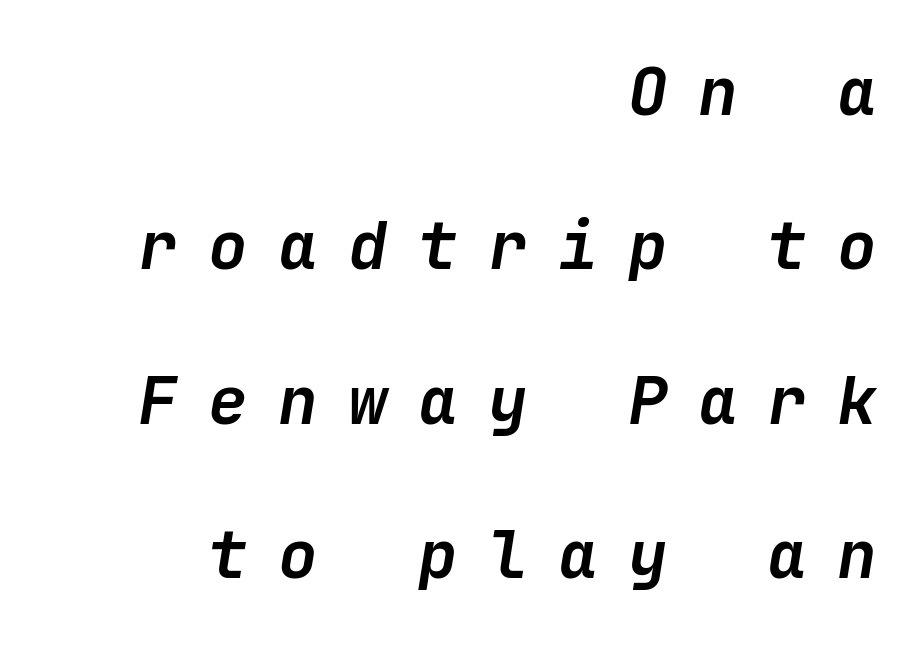
The image shows 66 px semibold type, italic (leaning right); set right-aligned, loose line spacing (2.34x), unusually wide letter spacing (+0.46 em), not underlined; low stroke contrast and a medium x-height.
